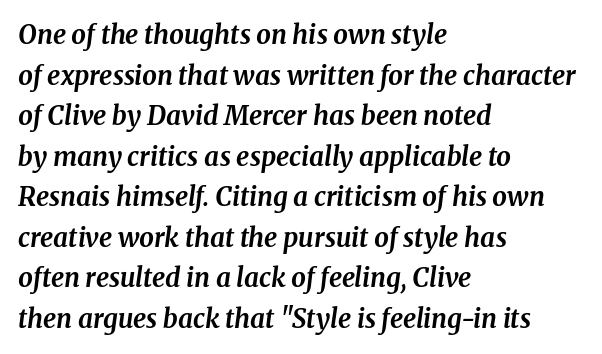
The image shows 26 px bold type, italic (leaning right); set left-aligned, normal line spacing (1.56x), normal letter spacing, not underlined.
